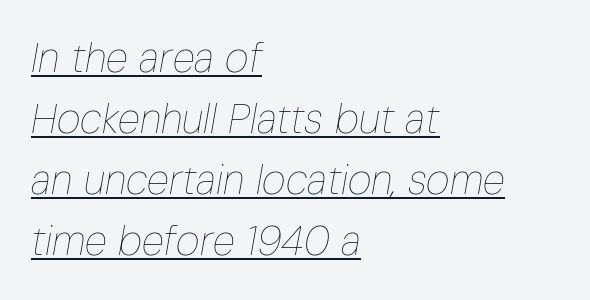
The image shows 41 px thin, condensed type, italic (leaning right); set left-aligned, normal line spacing (1.49x), normal letter spacing, underlined; low stroke contrast and a medium x-height.
